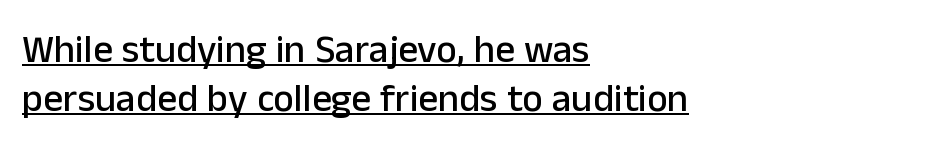
Q: Is the text italic (slanted)? A: No, it is upright.
Q: Is the typeface a serif or a sans-serif typeface? A: Sans-serif.
Q: Is the text underlined? A: Yes.
Q: How is the paragraph aligned? A: Left-aligned.
Q: Is the spacing between letters normal or unusually wide? A: Normal.
Q: Is the spacing between lines tight, normal or loose? A: Normal.
Q: Width (condensed, normal, or wide)? A: Normal.
Q: Stroke contrast? A: Low.
Q: x-height? A: Medium.
Q: Monospaced? A: No.
